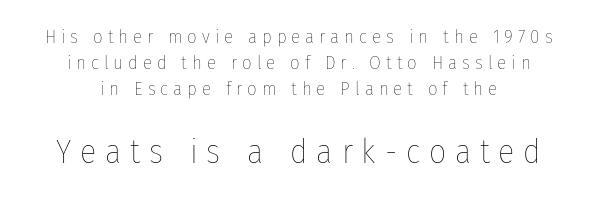
{"italic": "no", "bold": "no", "weight": "thin", "width": "condensed", "stroke_contrast": "low", "x_height": "medium", "monospaced": "no", "underline": "no", "align": "center", "line_spacing": "normal", "line_spacing_ratio": 1.38, "letter_spacing": "wide", "letter_spacing_em": 0.26, "larger_block": "second", "size_ratio": 1.79, "glyph_px": 34}
